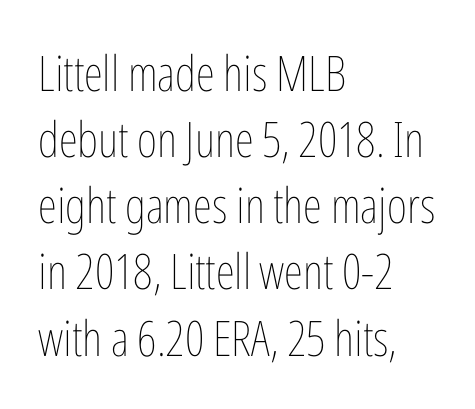
{"italic": "no", "bold": "no", "weight": "thin", "width": "condensed", "stroke_contrast": "low", "x_height": "medium", "monospaced": "no", "underline": "no", "align": "left", "line_spacing": "normal", "line_spacing_ratio": 1.35, "letter_spacing": "normal", "letter_spacing_em": 0.0, "glyph_px": 49}
